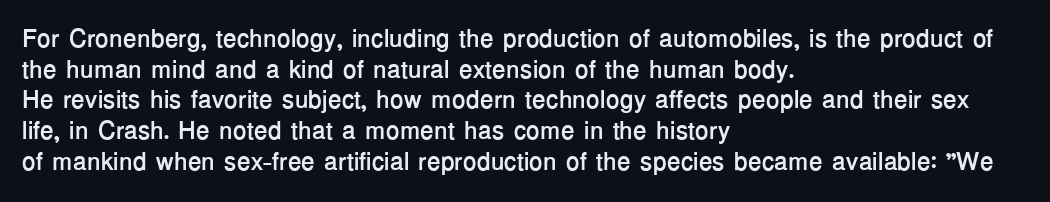
The image shows 25 px bold type, upright; set left-aligned, line spacing 1.23x, normal letter spacing, not underlined.
